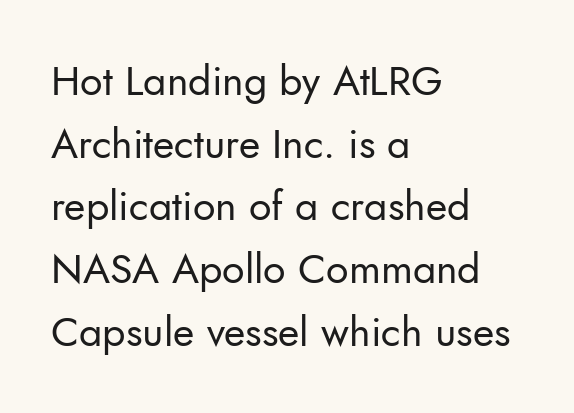
{"serif": "no", "italic": "no", "bold": "no", "weight": "regular", "width": "normal", "stroke_contrast": "low", "x_height": "small", "monospaced": "no", "underline": "no", "align": "left", "line_spacing": "normal", "line_spacing_ratio": 1.53, "letter_spacing": "normal", "letter_spacing_em": 0.0, "glyph_px": 41}
